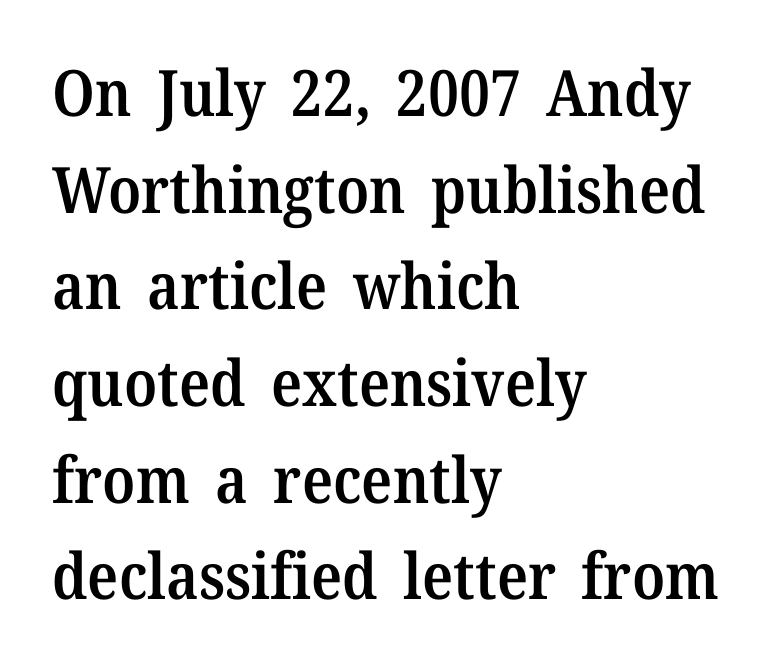
Quick note: not italic, upright. The gaps between neighbouring characters are ordinary and unremarkable. The specimen omits any rule beneath the text block's lines. The setting favours the left margin, as ordinary paragraphs usually do.
